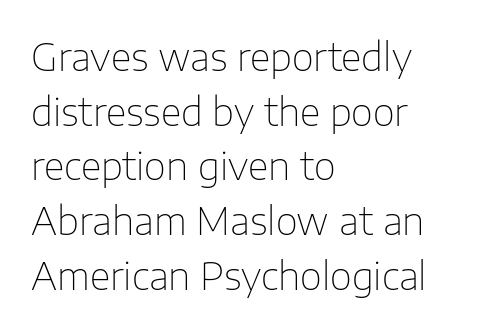
The image shows 38 px thin sans-serif type, upright; set left-aligned, normal line spacing (1.44x), normal letter spacing, not underlined; low stroke contrast and a medium x-height.
